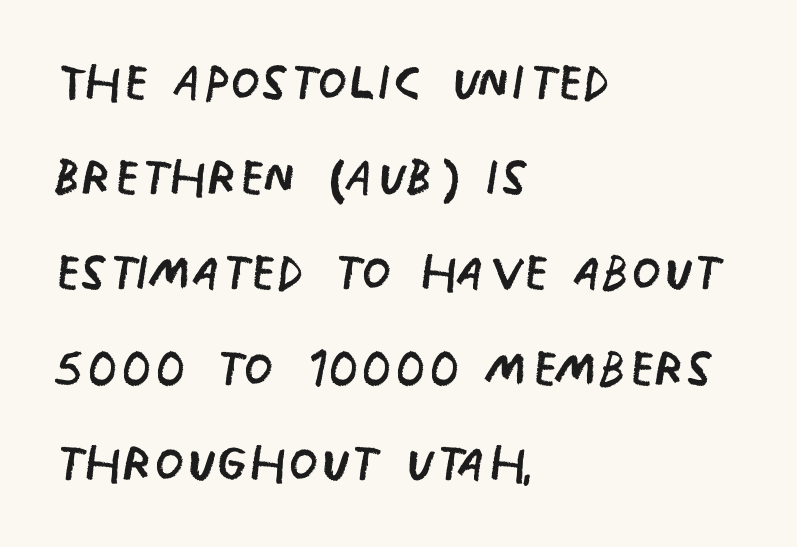
The image shows 68 px regular-weight, condensed sans-serif type; set left-aligned, normal line spacing (1.4x), normal letter spacing, not underlined; low stroke contrast and a large x-height.
